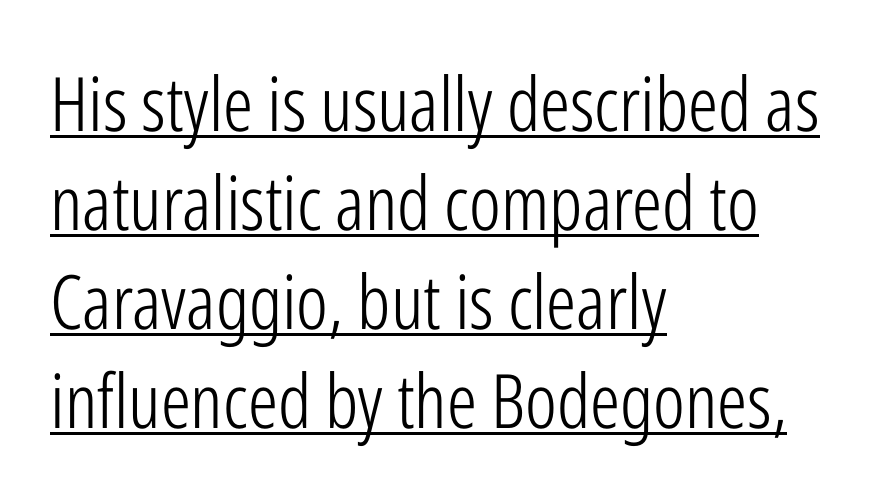
Looks like someone drew a line under every word here. Characters follow at the spacing the type designer built in. Rows of type keep a routine distance in the vertical direction. This sample uses a sans-serif face. Stroke mass is kept to a normal reading level or below. The rendering uses natural spacing where letterforms have individual widths.
